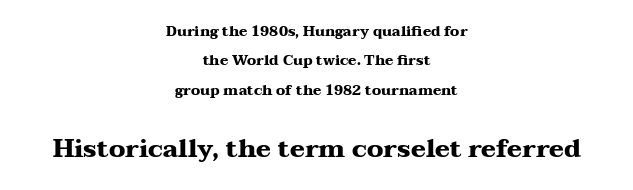
Q: Is the text bold? A: Yes.
Q: Is the text italic (slanted)? A: No, it is upright.
Q: Is the text underlined? A: No.
Q: How is the paragraph aligned? A: Centered.
Q: Is the spacing between letters normal or unusually wide? A: Normal.
Q: Is the spacing between lines tight, normal or loose? A: Loose.
Q: Which block of text is set in a larger size, the first (top) or the second (bottom)? A: The second (bottom) one.
